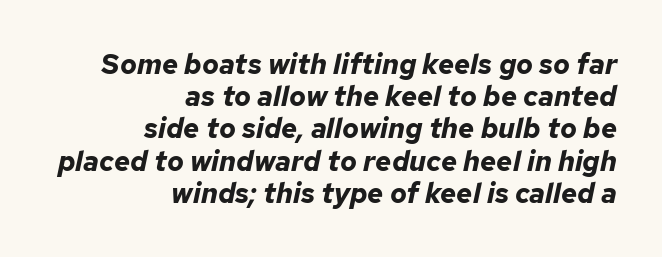
{"italic": "yes", "lean": "right", "slant_degrees": 12, "bold": "yes", "weight": "bold", "width": "normal", "stroke_contrast": "low", "x_height": "medium", "monospaced": "no", "underline": "no", "align": "right", "line_spacing": "tight", "line_spacing_ratio": 1.15, "letter_spacing": "normal", "letter_spacing_em": 0.0, "glyph_px": 28}
